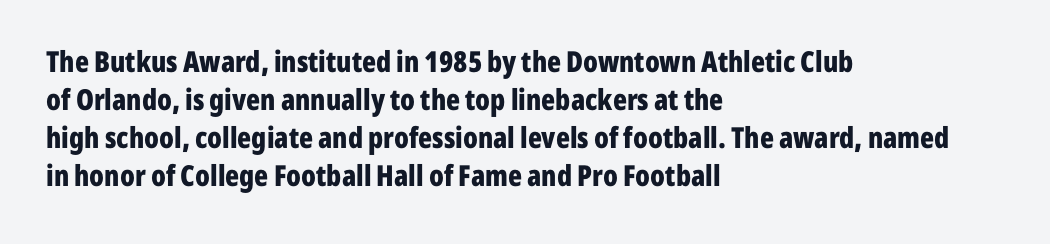
Q: Is the text bold? A: Yes.
Q: Is the text italic (slanted)? A: No, it is upright.
Q: Is the typeface a serif or a sans-serif typeface? A: Sans-serif.
Q: Is the text underlined? A: No.
Q: How is the paragraph aligned? A: Left-aligned.
Q: Is the spacing between letters normal or unusually wide? A: Normal.
Q: Is the spacing between lines tight, normal or loose? A: Normal.
Q: Width (condensed, normal, or wide)? A: Condensed.
Q: Stroke contrast? A: Low.
Q: x-height? A: Medium.
Q: Monospaced? A: No.
